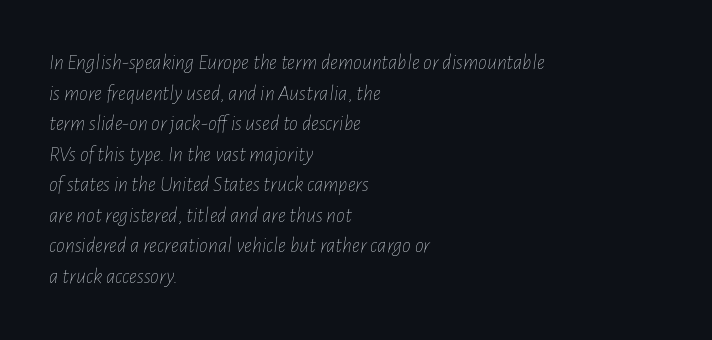
The image shows 22 px text type, italic (leaning right); set left-aligned, normal line spacing (1.39x), normal letter spacing, not underlined.
